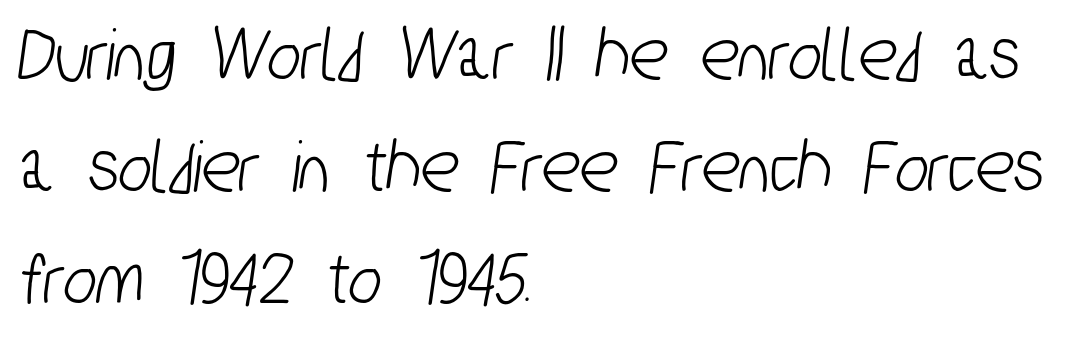
{"serif": "no", "width": "condensed", "stroke_contrast": "low", "x_height": "medium", "monospaced": "no", "underline": "no", "align": "left", "line_spacing": "normal", "line_spacing_ratio": 1.42, "letter_spacing": "normal", "letter_spacing_em": 0.0, "glyph_px": 79}
